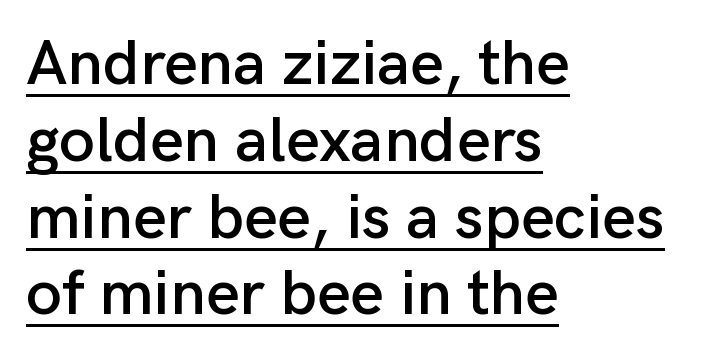
{"serif": "no", "italic": "no", "width": "normal", "stroke_contrast": "low", "x_height": "medium", "monospaced": "no", "underline": "yes", "align": "left", "line_spacing_ratio": 1.2, "letter_spacing": "normal", "letter_spacing_em": 0.0, "glyph_px": 64}
